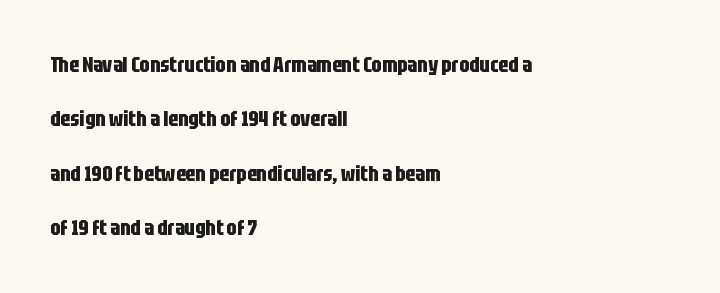
Q: Is the text bold? A: Yes.
Q: Is the text italic (slanted)? A: No, it is upright.
Q: Is the text underlined? A: No.
Q: How is the paragraph aligned? A: Left-aligned.
Q: Is the spacing between letters normal or unusually wide? A: Normal.
Q: Is the spacing between lines tight, normal or loose? A: Loose.
